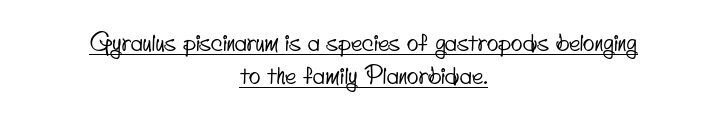
{"underline": "yes", "align": "center", "line_spacing": "normal", "line_spacing_ratio": 1.39, "letter_spacing": "normal", "letter_spacing_em": 0.0, "glyph_px": 24}
